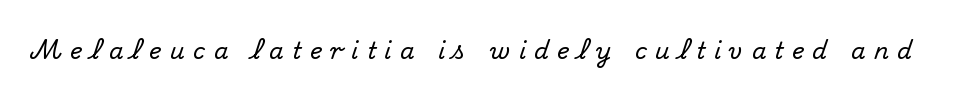
{"underline": "no", "letter_spacing": "wide", "letter_spacing_em": 0.37, "glyph_px": 23}
